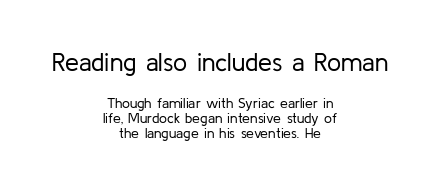
The image shows 25 px text type, upright; set centered, tight line spacing (1.08x), normal letter spacing, not underlined; the first (top) block is 1.79x larger.
